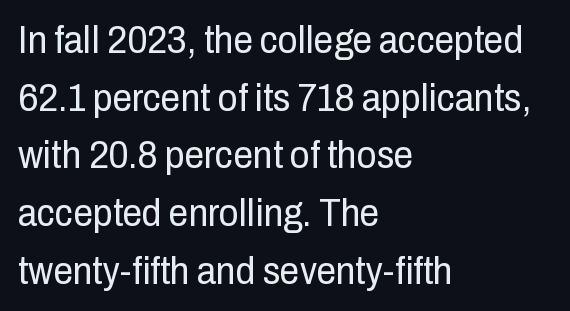
Q: Is the text bold? A: No.
Q: Is the text italic (slanted)? A: No, it is upright.
Q: Is the typeface a serif or a sans-serif typeface? A: Sans-serif.
Q: Is the text underlined? A: No.
Q: How is the paragraph aligned? A: Left-aligned.
Q: Is the spacing between letters normal or unusually wide? A: Normal.
Q: Is the spacing between lines tight, normal or loose? A: Normal.
Q: Width (condensed, normal, or wide)? A: Condensed.
Q: Stroke contrast? A: Low.
Q: x-height? A: Medium.
Q: Monospaced? A: No.
